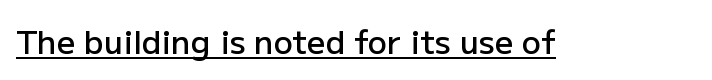
{"serif": "no", "italic": "no", "bold": "semi", "weight": "semibold", "width": "normal", "stroke_contrast": "low", "x_height": "medium", "monospaced": "no", "underline": "yes", "letter_spacing": "normal", "letter_spacing_em": 0.0, "glyph_px": 32}
